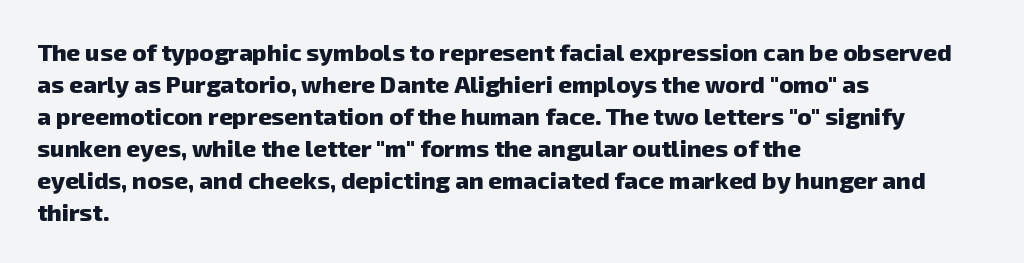
Q: Is the text bold? A: Yes.
Q: Is the text underlined? A: No.
Q: How is the paragraph aligned? A: Left-aligned.
Q: Is the spacing between letters normal or unusually wide? A: Normal.
Q: Is the spacing between lines tight, normal or loose? A: Normal.
